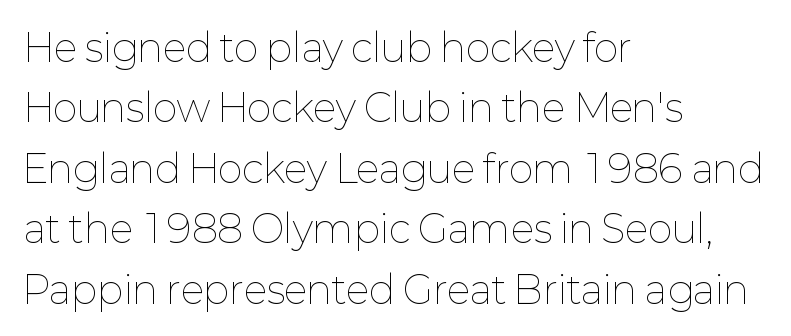
A light-to-regular cut is what we see here. Notice how descenders clear the ascenders below comfortably — that's standard leading. A typesetter would call this zero additional tracking. The lines are quadded left. Plain, unruled lines of type. The face used here is proportionally spaced, like ordinary book or web type.
